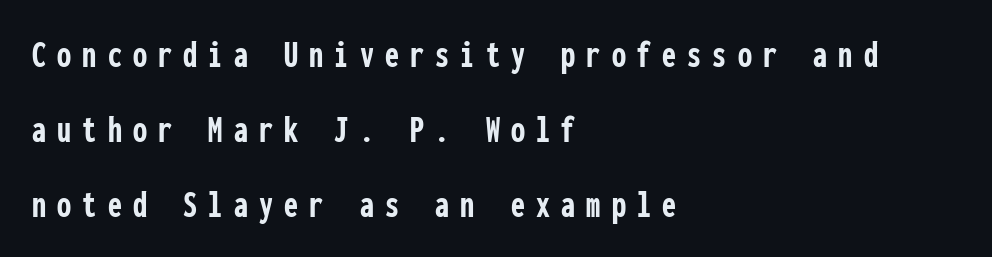
The image shows 40 px semibold, condensed sans-serif type, upright, monospaced; set left-aligned, line spacing 1.87x, unusually wide letter spacing (+0.28 em), not underlined; low stroke contrast and a medium x-height.
